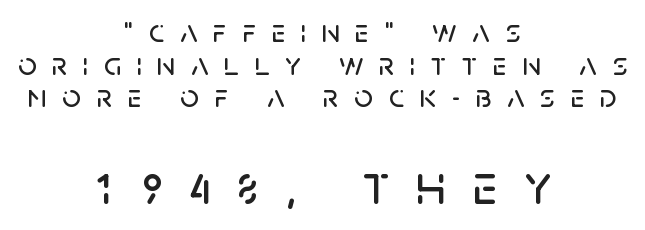
The image shows 57 px sans-serif type, upright; set centered, tight line spacing (0.99x), unusually wide letter spacing (+0.47 em), not underlined; the second (bottom) block is 1.73x larger; low stroke contrast and a large x-height.
